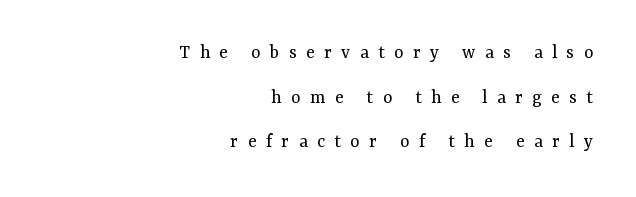
The image shows 20 px text type, upright; set right-aligned, loose line spacing (2.23x), unusually wide letter spacing (+0.47 em), not underlined.
